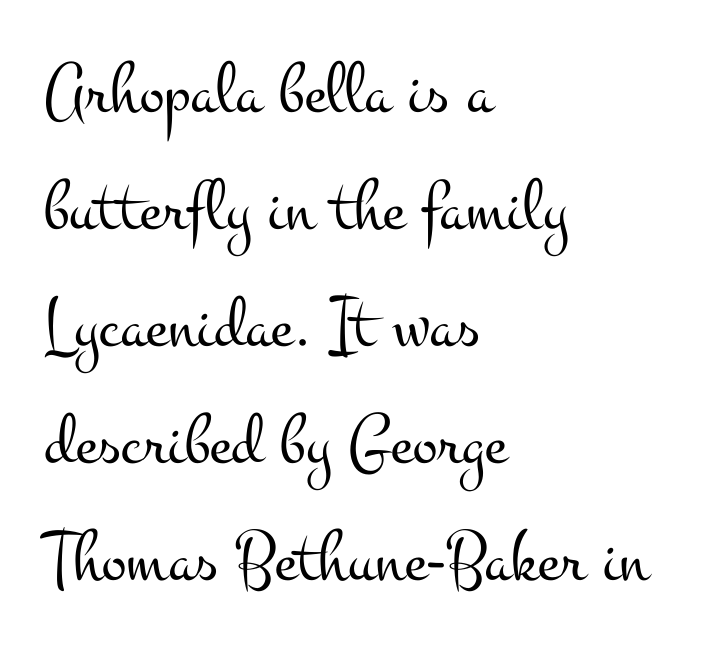
{"bold": "no", "weight": "light", "width": "wide", "stroke_contrast": "medium", "x_height": "small", "monospaced": "no", "underline": "no", "align": "left", "line_spacing": "normal", "line_spacing_ratio": 1.58, "letter_spacing": "normal", "letter_spacing_em": 0.0, "glyph_px": 74}
